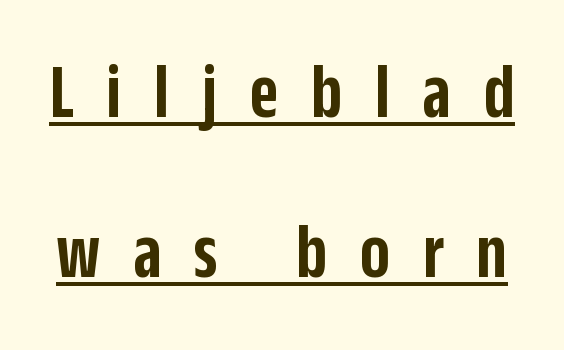
Every character sits straight up, as roman type does. Serif or sans? Sans — the stroke terminals are bare. A typesetter would call this proportional, since set widths differ per character. Caption: lettering with a line underneath. Look at the tracking — it's clearly loosened, letters drifting apart.
